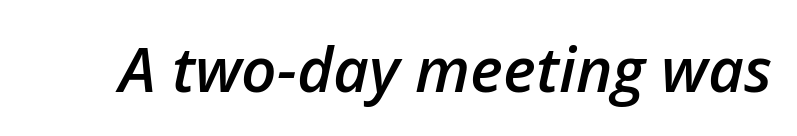
The image shows 62 px semibold type, italic (leaning right); set normal letter spacing, not underlined; low stroke contrast and a medium x-height.
